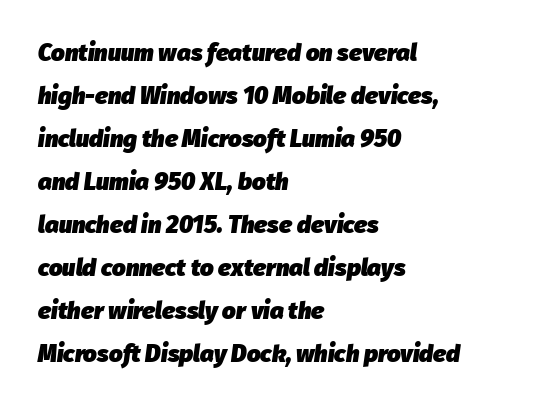
{"italic": "yes", "lean": "right", "slant_degrees": 8, "bold": "yes", "underline": "no", "align": "left", "line_spacing_ratio": 1.79, "letter_spacing": "normal", "letter_spacing_em": 0.0, "glyph_px": 24}
